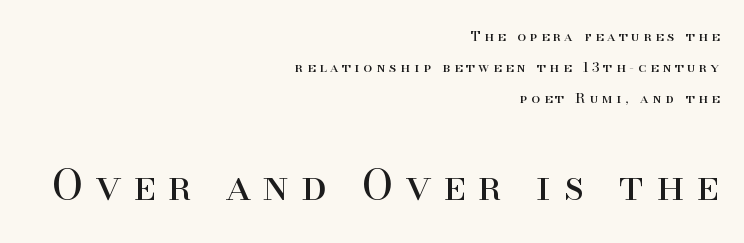
Q: Is the text bold? A: No.
Q: Is the text italic (slanted)? A: No, it is upright.
Q: Is the typeface a serif or a sans-serif typeface? A: Serif.
Q: Is the text underlined? A: No.
Q: How is the paragraph aligned? A: Right-aligned.
Q: Is the spacing between letters normal or unusually wide? A: Unusually wide.
Q: Is the spacing between lines tight, normal or loose? A: Loose.
Q: Which block of text is set in a larger size, the first (top) or the second (bottom)? A: The second (bottom) one.
Q: Width (condensed, normal, or wide)? A: Normal.
Q: Stroke contrast? A: High.
Q: x-height? A: Small.
Q: Monospaced? A: No.
